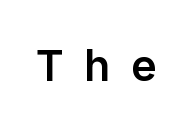
Each word looks stretched out because of the extra space between its letters. Semibold letterforms, between regular and bold. Is this a sans? Yes — the strokes have no serifs. Descenders are the only things crossing below the line. Notice how the stems are strictly vertical — no italics here.
